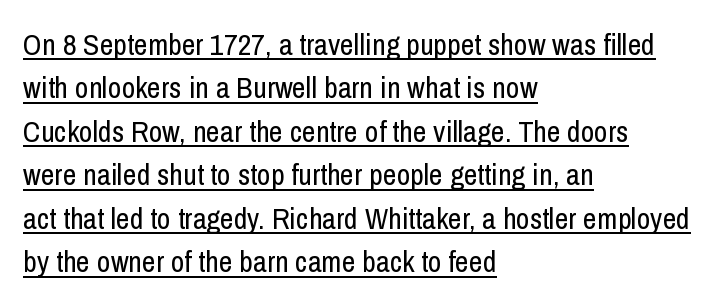
Descenders here cross a horizontal rule under the line. Each letter keeps its own natural width here, so spacing adapts to shape. The lines sit at an ordinary, default distance from one another. Words appear dense and cohesive because spacing is normal. This rendering uses left alignment, leaving the right contour irregular. The strokes carry an ordinary text weight at most.
